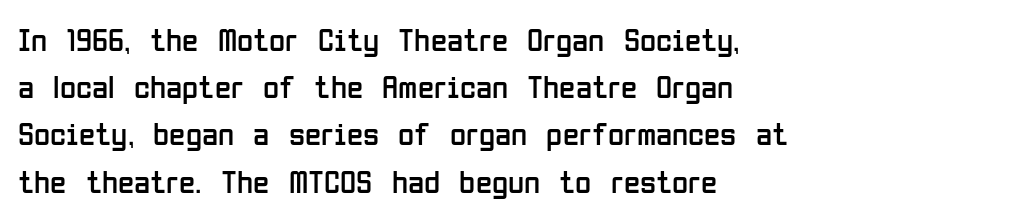
The image shows 33 px regular-weight, condensed sans-serif type, upright; set left-aligned, normal line spacing (1.43x), normal letter spacing, not underlined; low stroke contrast and a medium x-height.
